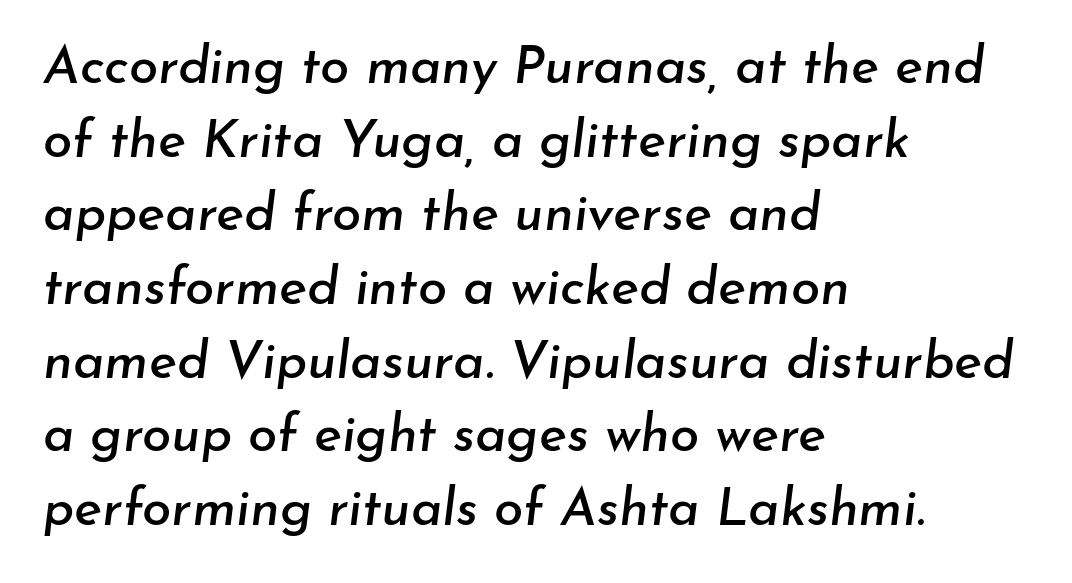
Varying glyph widths throughout — classic text-font behaviour. The space directly below the letters is spotless. All the whitespace from short lines collects on the right. Emphasis-style slanted type is in use. What stands out about the letter spacing? Nothing — it is the standard amount.
